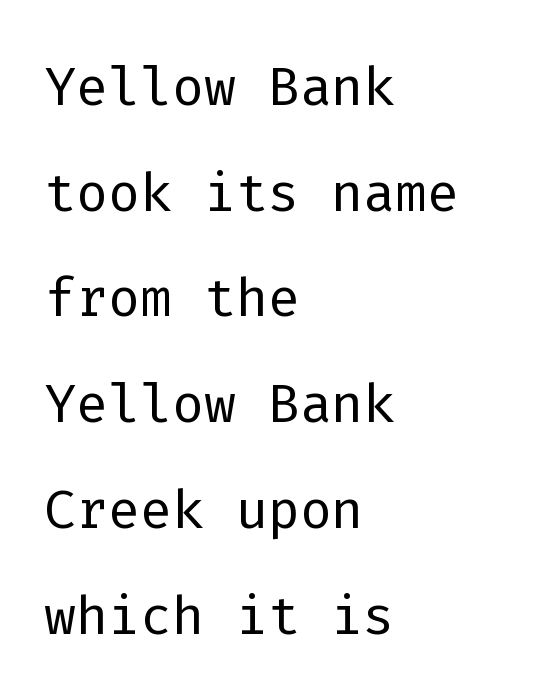
Descender tails drop into unmarked territory. Inter-character spacing is left at the font's built-in metrics. A normal amount of white space separates one row of letters from the next. The lines in this sample share a left origin and differ only in where they stop. Weight: regular or lighter. The letters stand straight up with perfectly vertical stems.
